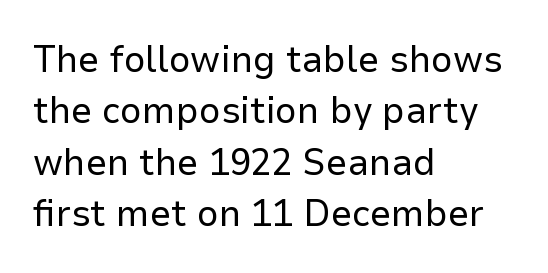
{"serif": "no", "italic": "no", "bold": "no", "weight": "regular", "width": "normal", "stroke_contrast": "low", "x_height": "medium", "monospaced": "no", "underline": "no", "align": "left", "line_spacing": "normal", "line_spacing_ratio": 1.35, "letter_spacing": "normal", "letter_spacing_em": 0.0, "glyph_px": 38}
